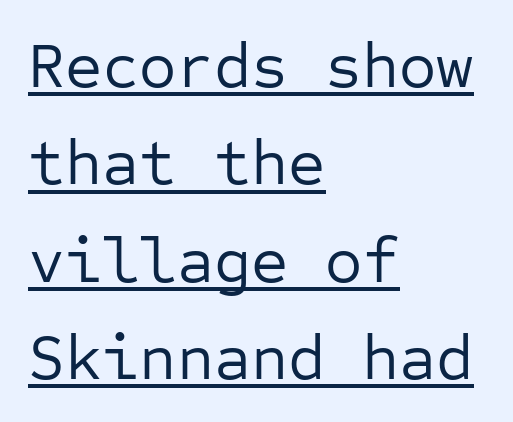
Observe the ordinary spacing: letters are neighbours, not strangers. Serifs: no, the terminals of the letterforms are clean. The typesetter chose a ragged-right arrangement here. The weight tops out at a normal text grade. The space between consecutive lines is moderate.
